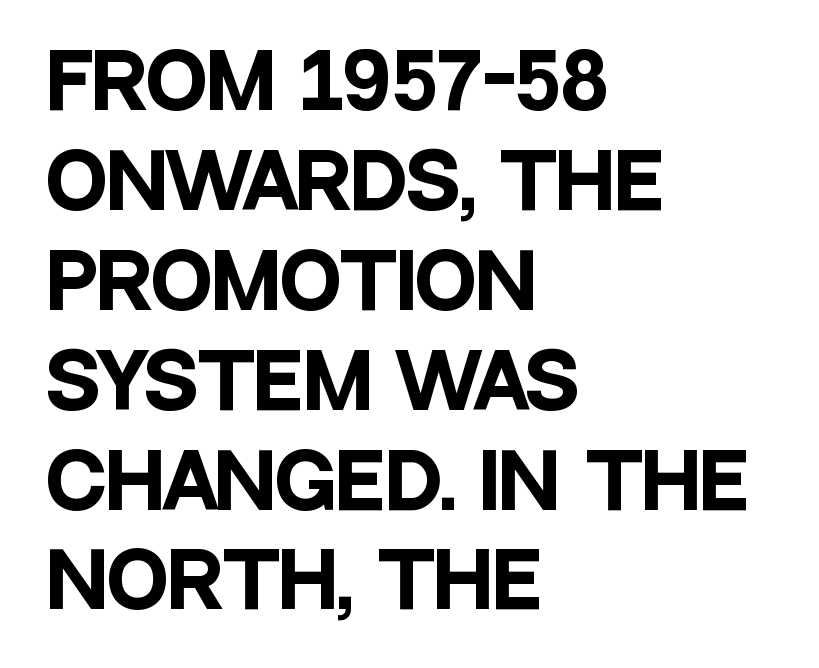
Q: Is the text bold? A: Yes.
Q: Is the text italic (slanted)? A: No, it is upright.
Q: Is the typeface a serif or a sans-serif typeface? A: Sans-serif.
Q: Is the text underlined? A: No.
Q: How is the paragraph aligned? A: Left-aligned.
Q: Is the spacing between letters normal or unusually wide? A: Normal.
Q: Is the spacing between lines tight, normal or loose? A: Normal.
Q: Width (condensed, normal, or wide)? A: Condensed.
Q: Stroke contrast? A: Low.
Q: x-height? A: Large.
Q: Monospaced? A: No.
